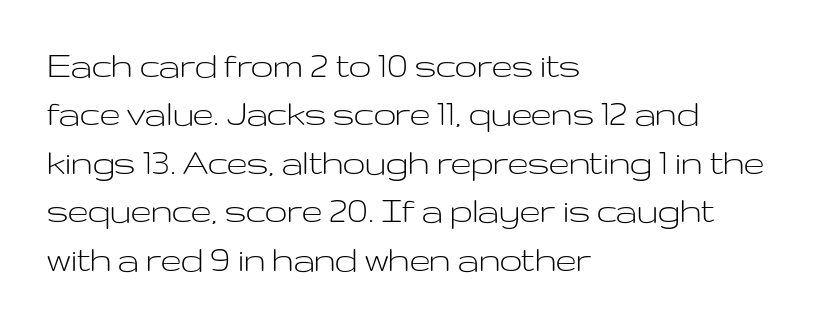
Q: Is the text bold? A: No.
Q: Is the text italic (slanted)? A: No, it is upright.
Q: Is the typeface a serif or a sans-serif typeface? A: Sans-serif.
Q: Is the text underlined? A: No.
Q: How is the paragraph aligned? A: Left-aligned.
Q: Is the spacing between letters normal or unusually wide? A: Normal.
Q: Width (condensed, normal, or wide)? A: Wide.
Q: Stroke contrast? A: Low.
Q: x-height? A: Medium.
Q: Monospaced? A: No.
